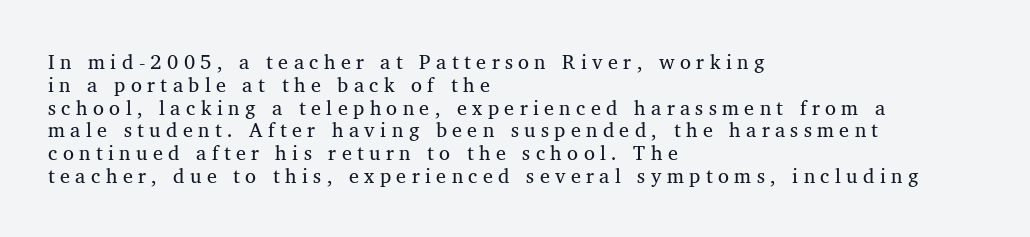
{"italic": "no", "underline": "no", "align": "left", "line_spacing": "tight", "line_spacing_ratio": 1.14, "letter_spacing": "wide", "letter_spacing_em": 0.27, "glyph_px": 20}
